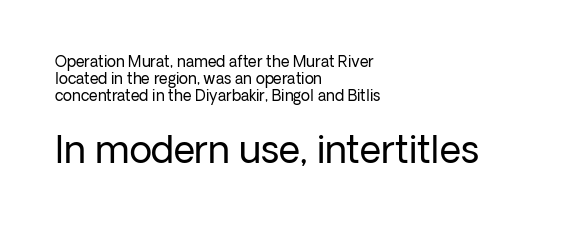
Q: Is the text bold? A: No.
Q: Is the text italic (slanted)? A: No, it is upright.
Q: Is the typeface a serif or a sans-serif typeface? A: Sans-serif.
Q: Is the text underlined? A: No.
Q: How is the paragraph aligned? A: Left-aligned.
Q: Is the spacing between letters normal or unusually wide? A: Normal.
Q: Is the spacing between lines tight, normal or loose? A: Tight.
Q: Which block of text is set in a larger size, the first (top) or the second (bottom)? A: The second (bottom) one.
Q: Width (condensed, normal, or wide)? A: Normal.
Q: Stroke contrast? A: Low.
Q: x-height? A: Medium.
Q: Monospaced? A: No.
